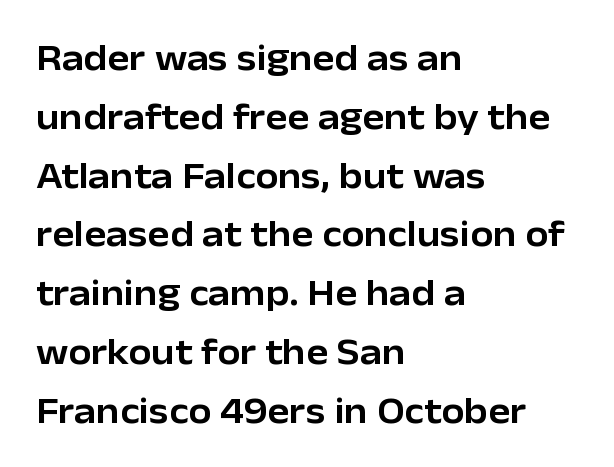
Typographically, this falls in the sans-serif category. Underlining? Definitely not there. The letters advance in unequal steps, a hallmark of proportional type. Designer's note — italics off, roman on. Each line starts at the same left margin while the right side varies.
